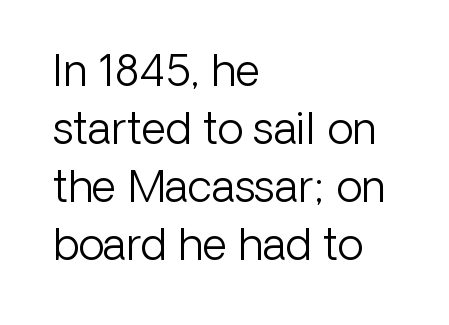
Note the varied advance widths — an 'i' is clearly narrower than an 'm'. Each row of text sits above clean, open space. Students, observe: this is what conventionally led text looks like. In CSS terms this would be text-align: left. The specimen reads as upright at a glance. How are the letters spaced? Ordinarily, with no added tracking.
